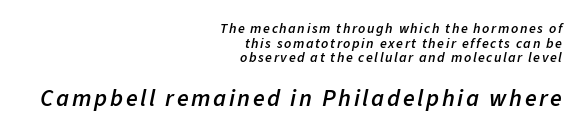
{"italic": "yes", "lean": "right", "slant_degrees": 11, "bold": "semi", "underline": "no", "align": "right", "line_spacing": "tight", "line_spacing_ratio": 1.04, "larger_block": "second", "size_ratio": 1.71, "glyph_px": 24}
